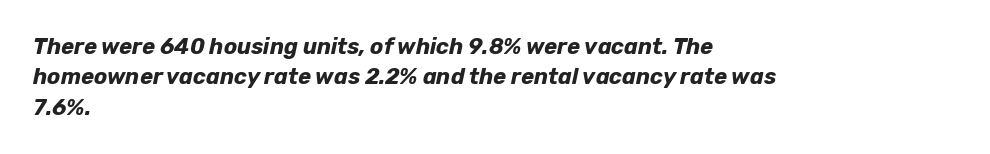
Q: Is the text bold? A: Yes.
Q: Is the text italic (slanted)? A: Yes, it leans right by about 12 degrees.
Q: Is the text underlined? A: No.
Q: How is the paragraph aligned? A: Left-aligned.
Q: Is the spacing between letters normal or unusually wide? A: Normal.
Q: Is the spacing between lines tight, normal or loose? A: Normal.
